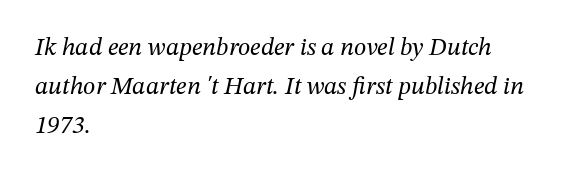
The image shows 25 px text type, italic (leaning right); set left-aligned, normal line spacing (1.57x), normal letter spacing, not underlined.
